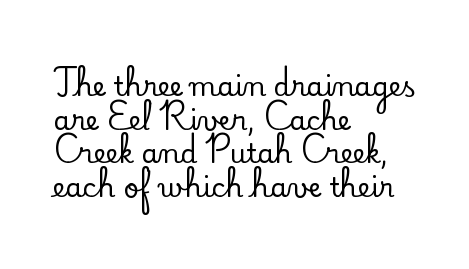
The image shows 27 px text type, upright; set left-aligned, normal line spacing (1.25x), normal letter spacing, not underlined.
